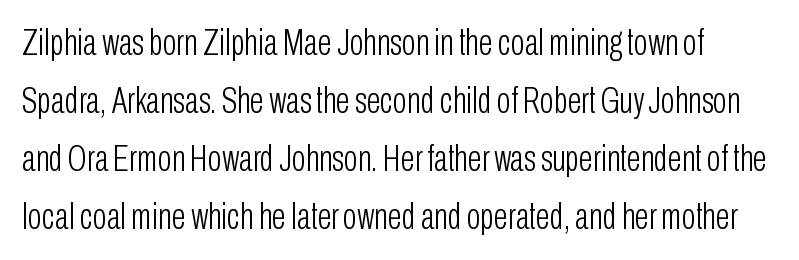
{"serif": "no", "italic": "no", "bold": "no", "weight": "light", "width": "condensed", "stroke_contrast": "low", "x_height": "medium", "monospaced": "no", "underline": "no", "line_spacing": "normal", "line_spacing_ratio": 1.57, "letter_spacing": "normal", "letter_spacing_em": 0.0, "glyph_px": 37}
